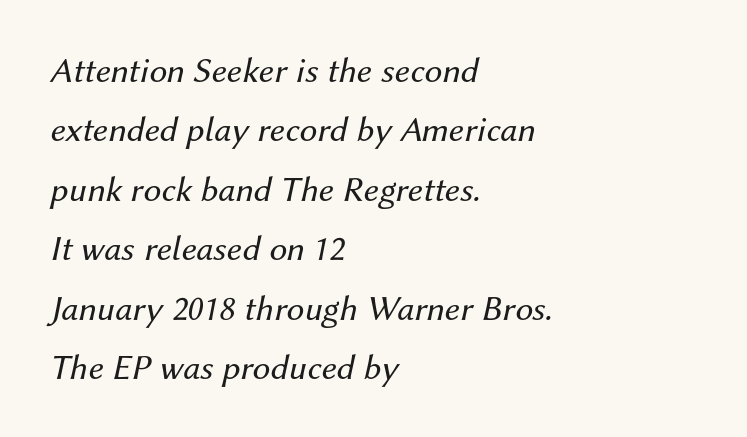
Q: Is the text bold? A: No.
Q: Is the text italic (slanted)? A: Yes, it leans right by about 12 degrees.
Q: Is the text underlined? A: No.
Q: How is the paragraph aligned? A: Left-aligned.
Q: Is the spacing between letters normal or unusually wide? A: Normal.
Q: Is the spacing between lines tight, normal or loose? A: Normal.
Q: Width (condensed, normal, or wide)? A: Normal.
Q: Stroke contrast? A: Medium.
Q: x-height? A: Medium.
Q: Monospaced? A: No.
